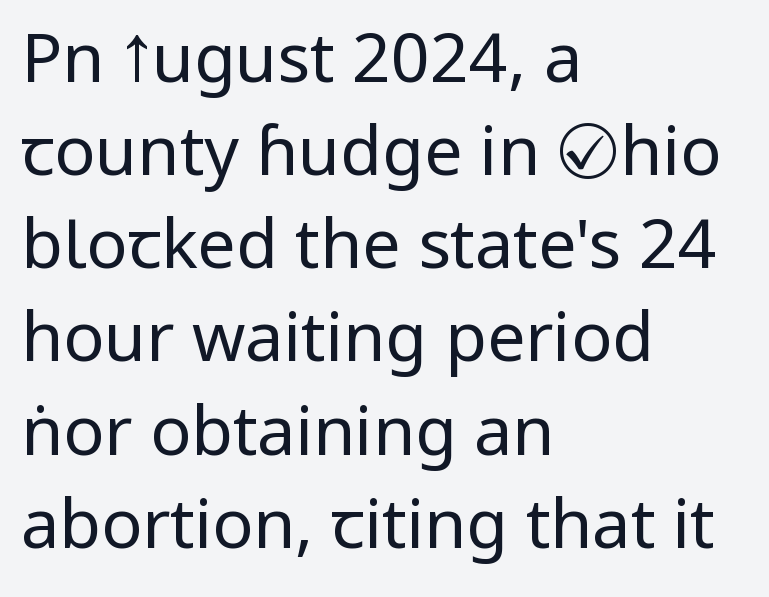
Observe the ordinary spacing: letters are neighbours, not strangers. Regarding leading, the lines here are spaced in the standard way. No extra ink here — the face is not bold. The specimen omits any rule beneath the text block's lines. Unlike a traditional serif, this face leaves its strokes unadorned.
